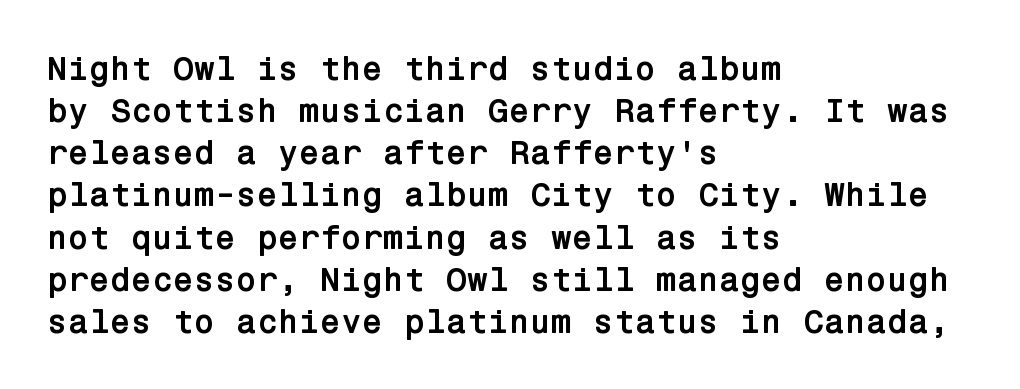
Observe the ordinary spacing: letters are neighbours, not strangers. Stroke thickness is high; the sample reads as a true bold. Plain, unruled lines of type. A roman cut, with each character standing at attention. These lines stack with their left ends in a neat column.
